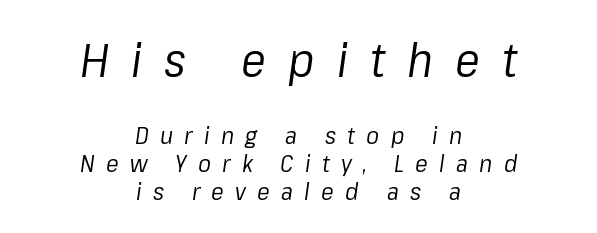
Q: Is the text bold? A: No.
Q: Is the text italic (slanted)? A: Yes, it leans right by about 8 degrees.
Q: Is the text underlined? A: No.
Q: How is the paragraph aligned? A: Centered.
Q: Is the spacing between letters normal or unusually wide? A: Unusually wide.
Q: Which block of text is set in a larger size, the first (top) or the second (bottom)? A: The first (top) one.
Q: Width (condensed, normal, or wide)? A: Normal.
Q: Stroke contrast? A: Low.
Q: x-height? A: Medium.
Q: Monospaced? A: No.
